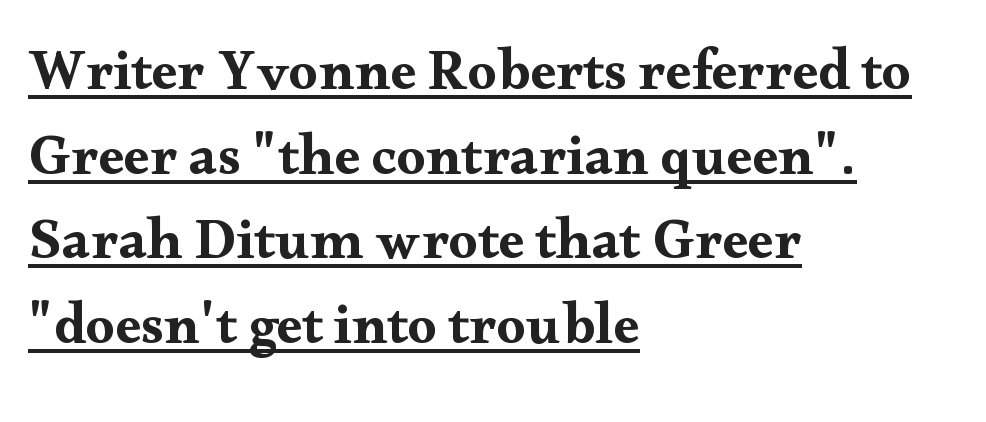
{"serif": "yes", "italic": "no", "width": "wide", "stroke_contrast": "medium", "x_height": "small", "monospaced": "no", "underline": "yes", "align": "left", "line_spacing": "normal", "line_spacing_ratio": 1.46, "letter_spacing": "normal", "letter_spacing_em": 0.0, "glyph_px": 58}
